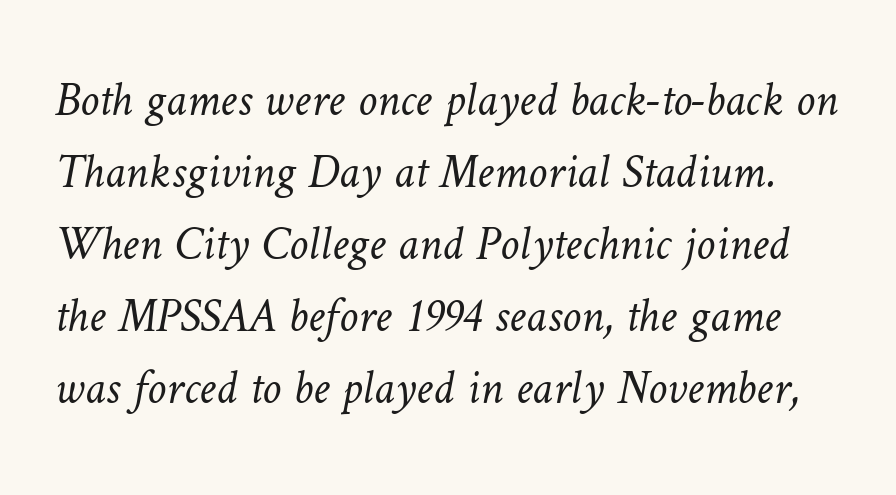
{"bold": "no", "weight": "light", "width": "normal", "stroke_contrast": "low", "x_height": "medium", "monospaced": "no", "underline": "no", "line_spacing": "normal", "line_spacing_ratio": 1.5, "letter_spacing": "normal", "letter_spacing_em": 0.0, "glyph_px": 48}
